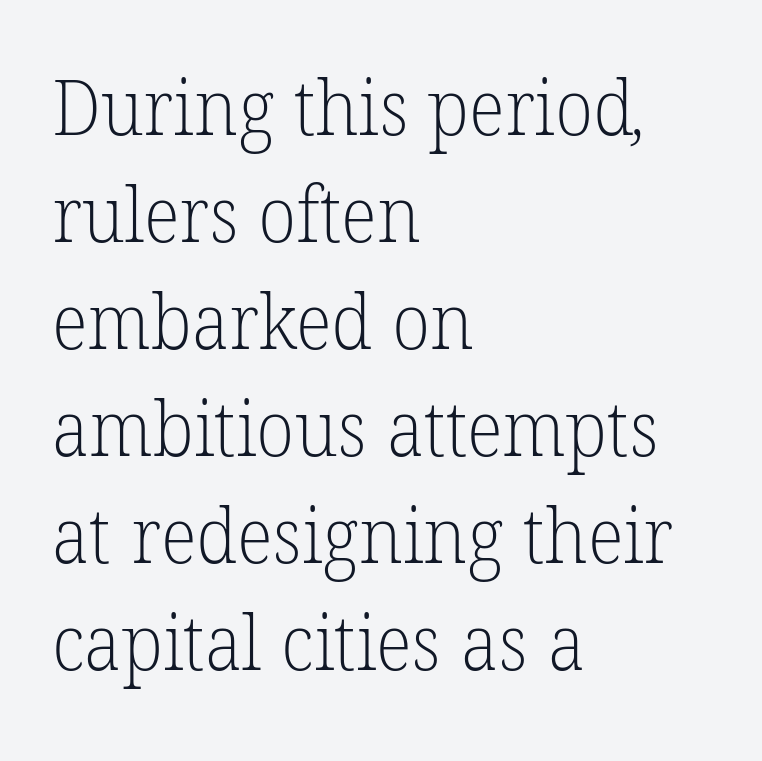
Q: Is the text bold? A: No.
Q: Is the typeface a serif or a sans-serif typeface? A: Serif.
Q: Is the text underlined? A: No.
Q: How is the paragraph aligned? A: Left-aligned.
Q: Is the spacing between letters normal or unusually wide? A: Normal.
Q: Is the spacing between lines tight, normal or loose? A: Normal.
Q: Width (condensed, normal, or wide)? A: Normal.
Q: Stroke contrast? A: Low.
Q: x-height? A: Medium.
Q: Monospaced? A: No.
